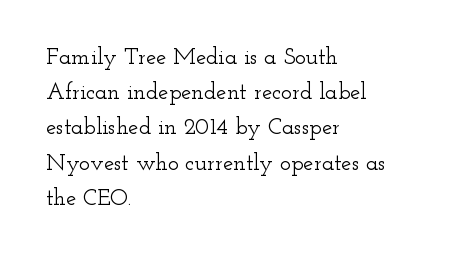
{"italic": "no", "underline": "no", "align": "left", "line_spacing": "normal", "line_spacing_ratio": 1.53, "letter_spacing": "normal", "letter_spacing_em": 0.0, "glyph_px": 23}
